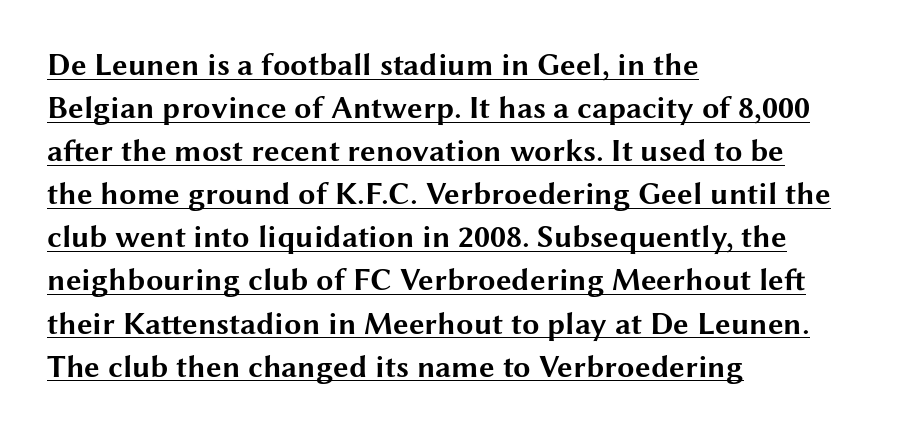
Decoration check: the copy is underlined. Left-aligned paragraph, ragged on the right. Check where the strokes stop: nothing finishes them off — pure sans. The sample has been set heavy, in full bold.
